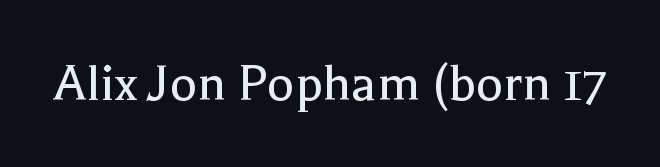
{"serif": "yes", "italic": "no", "bold": "no", "weight": "regular", "width": "normal", "x_height": "medium", "monospaced": "no", "underline": "no", "letter_spacing": "normal", "letter_spacing_em": 0.0, "glyph_px": 57}
